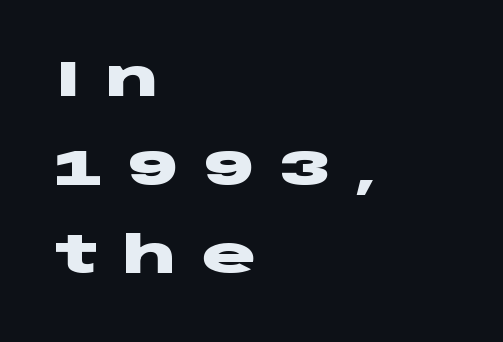
{"serif": "no", "italic": "no", "bold": "yes", "weight": "heavy", "width": "wide", "stroke_contrast": "low", "x_height": "large", "monospaced": "no", "underline": "no", "align": "left", "line_spacing_ratio": 1.74, "letter_spacing": "wide", "letter_spacing_em": 0.48, "glyph_px": 51}
